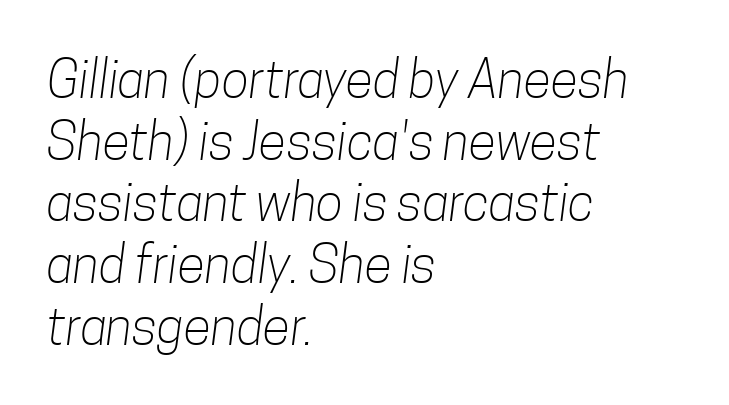
Q: Is the text bold? A: No.
Q: Is the typeface a serif or a sans-serif typeface? A: Sans-serif.
Q: Is the text underlined? A: No.
Q: How is the paragraph aligned? A: Left-aligned.
Q: Is the spacing between letters normal or unusually wide? A: Normal.
Q: Width (condensed, normal, or wide)? A: Condensed.
Q: Stroke contrast? A: Low.
Q: x-height? A: Medium.
Q: Monospaced? A: No.
